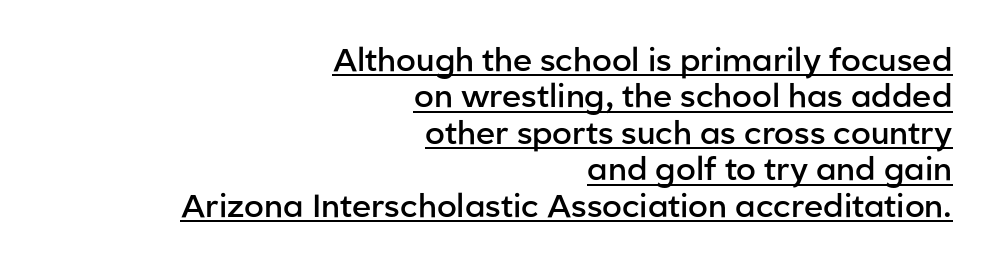
{"serif": "no", "italic": "no", "bold": "semi", "weight": "semibold", "width": "normal", "stroke_contrast": "low", "x_height": "medium", "monospaced": "no", "underline": "yes", "align": "right", "line_spacing": "tight", "line_spacing_ratio": 1.14, "letter_spacing": "normal", "letter_spacing_em": 0.0, "glyph_px": 32}
